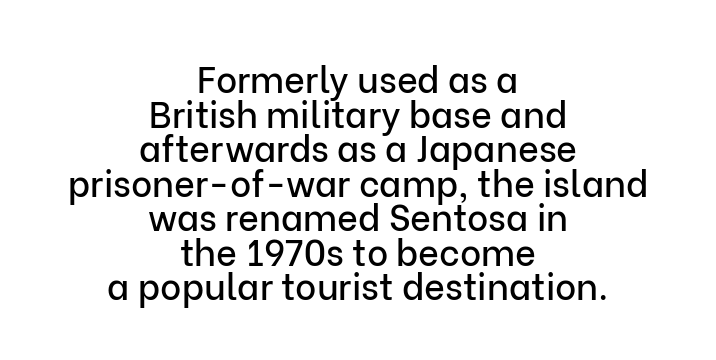
Q: Is the text italic (slanted)? A: No, it is upright.
Q: Is the typeface a serif or a sans-serif typeface? A: Sans-serif.
Q: Is the text underlined? A: No.
Q: How is the paragraph aligned? A: Centered.
Q: Is the spacing between letters normal or unusually wide? A: Normal.
Q: Is the spacing between lines tight, normal or loose? A: Tight.
Q: Width (condensed, normal, or wide)? A: Normal.
Q: Stroke contrast? A: Low.
Q: x-height? A: Medium.
Q: Monospaced? A: No.
